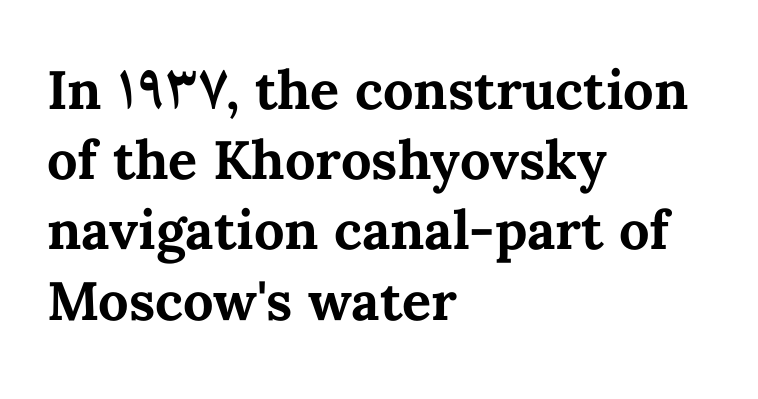
Q: Is the text bold? A: Yes.
Q: Is the text italic (slanted)? A: No, it is upright.
Q: Is the text underlined? A: No.
Q: How is the paragraph aligned? A: Left-aligned.
Q: Is the spacing between letters normal or unusually wide? A: Normal.
Q: Is the spacing between lines tight, normal or loose? A: Normal.
Q: Width (condensed, normal, or wide)? A: Normal.
Q: Stroke contrast? A: Medium.
Q: x-height? A: Medium.
Q: Monospaced? A: No.
